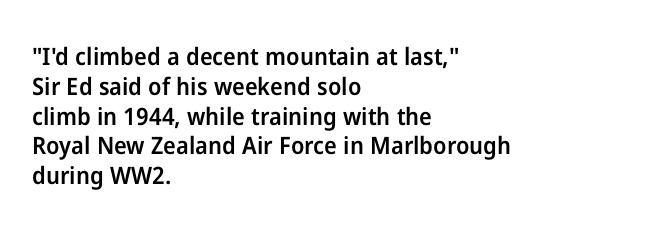
Q: Is the text bold? A: Semi-bold.
Q: Is the text italic (slanted)? A: No, it is upright.
Q: Is the text underlined? A: No.
Q: How is the paragraph aligned? A: Left-aligned.
Q: Is the spacing between letters normal or unusually wide? A: Normal.
